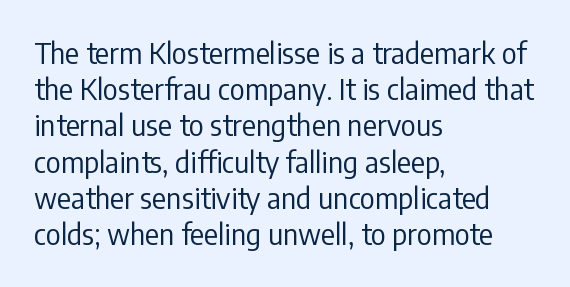
The cut favours lightness, reaching ordinary text weight at its darkest. Italic? Not at all — the glyphs are vertical. The rows are spaced the way most documents space them. The glyphs are unaccompanied by any horizontal stroke below them. The face used here is proportionally spaced, like ordinary book or web type. The text block is weighted toward the left margin, trailing off unevenly rightward.
